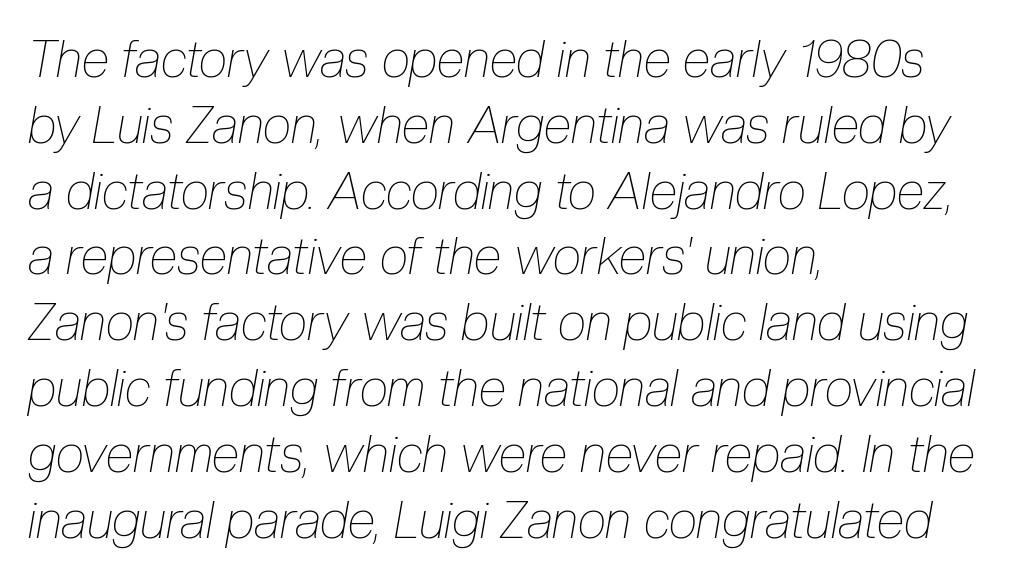
{"italic": "yes", "lean": "right", "slant_degrees": 10, "bold": "no", "weight": "thin", "width": "condensed", "stroke_contrast": "low", "x_height": "medium", "monospaced": "no", "underline": "no", "align": "left", "line_spacing": "normal", "line_spacing_ratio": 1.29, "letter_spacing": "normal", "letter_spacing_em": 0.0, "glyph_px": 51}
